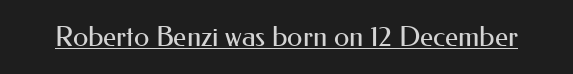
A typesetter would mark this as roman, not italic. Each line of the rendering has a horizontal stroke beneath the glyphs. Grotesque or geometric, the face here clearly has no serifs. This sample has the flowing, uneven cadence of proportional lettering. The line texture is even and compact thanks to regular tracking.
